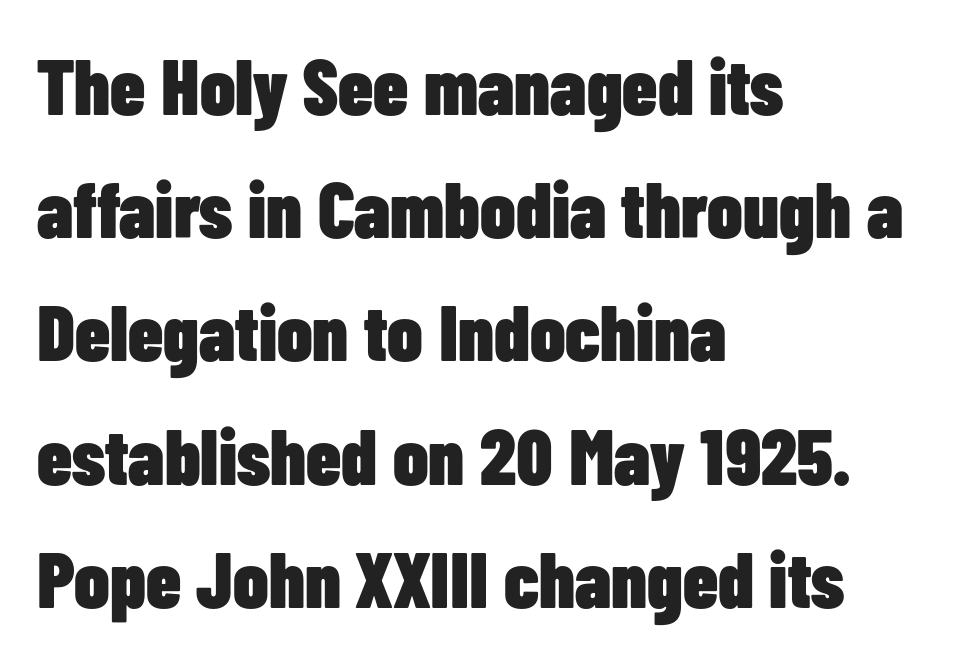
The image shows 78 px heavy, condensed sans-serif type, upright; set left-aligned, normal line spacing (1.58x), normal letter spacing, not underlined; low stroke contrast and a medium x-height.
